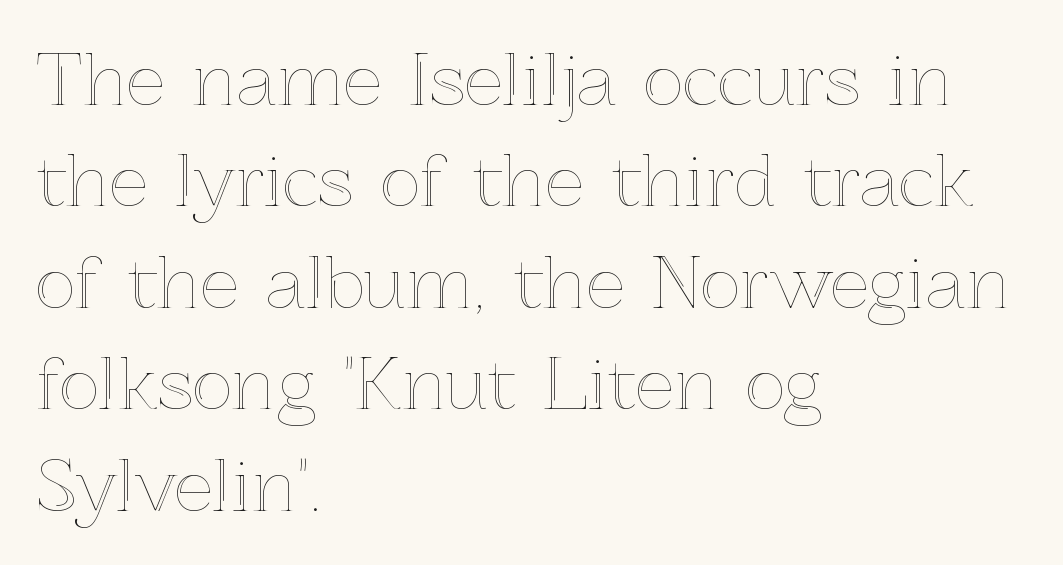
Q: Is the text italic (slanted)? A: No, it is upright.
Q: Is the text underlined? A: No.
Q: How is the paragraph aligned? A: Left-aligned.
Q: Is the spacing between letters normal or unusually wide? A: Normal.
Q: Is the spacing between lines tight, normal or loose? A: Normal.
Q: Width (condensed, normal, or wide)? A: Normal.
Q: x-height? A: Medium.
Q: Monospaced? A: No.
